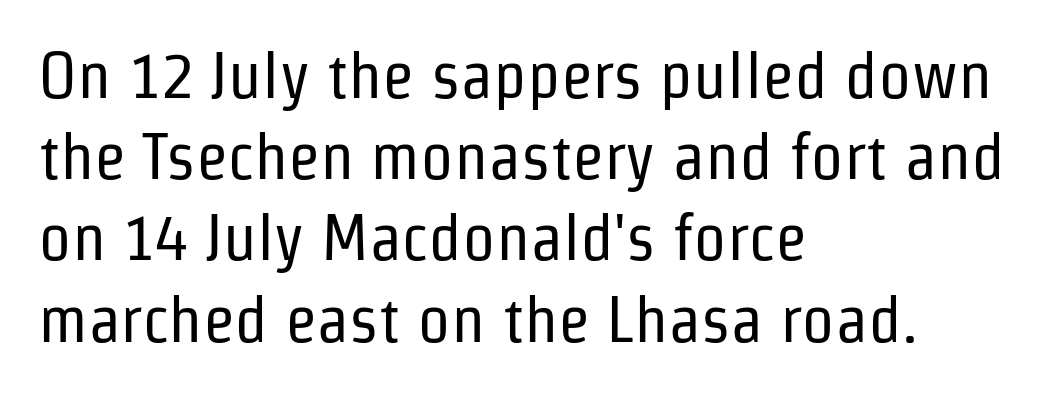
The type family on display is of the sans-serif kind. Every stem runs plumb, perpendicular to the baseline. Where is the straight margin? On the left. Proportional: the letters do not fall into vertical columns.
